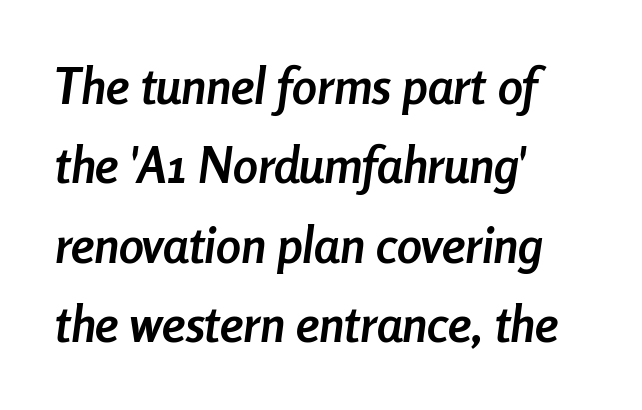
Q: Is the text bold? A: Yes.
Q: Is the text italic (slanted)? A: Yes, it leans right by about 8 degrees.
Q: Is the text underlined? A: No.
Q: How is the paragraph aligned? A: Left-aligned.
Q: Is the spacing between letters normal or unusually wide? A: Normal.
Q: Is the spacing between lines tight, normal or loose? A: Normal.
Q: Width (condensed, normal, or wide)? A: Condensed.
Q: Stroke contrast? A: Low.
Q: x-height? A: Medium.
Q: Monospaced? A: No.
